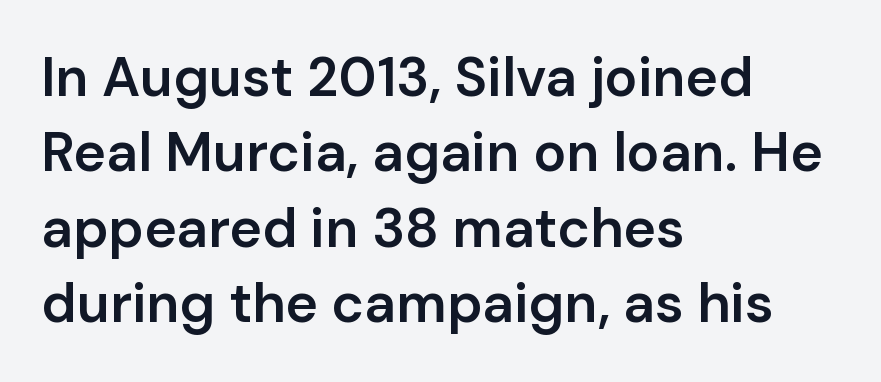
Q: Is the text bold? A: Semi-bold.
Q: Is the text italic (slanted)? A: No, it is upright.
Q: Is the typeface a serif or a sans-serif typeface? A: Sans-serif.
Q: Is the text underlined? A: No.
Q: How is the paragraph aligned? A: Left-aligned.
Q: Is the spacing between letters normal or unusually wide? A: Normal.
Q: Is the spacing between lines tight, normal or loose? A: Normal.
Q: Width (condensed, normal, or wide)? A: Normal.
Q: Stroke contrast? A: Low.
Q: x-height? A: Medium.
Q: Monospaced? A: No.
